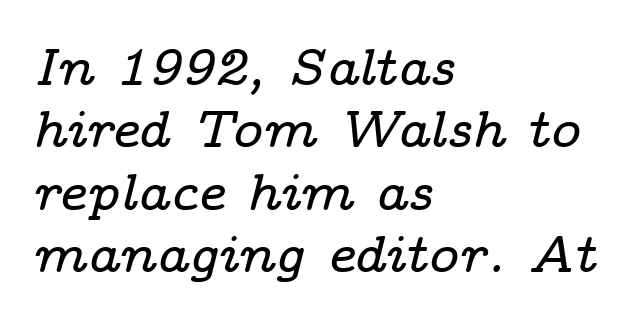
Q: Is the text italic (slanted)? A: Yes, it leans right by about 14 degrees.
Q: Is the typeface a serif or a sans-serif typeface? A: Serif.
Q: Is the text underlined? A: No.
Q: How is the paragraph aligned? A: Left-aligned.
Q: Is the spacing between letters normal or unusually wide? A: Normal.
Q: Width (condensed, normal, or wide)? A: Wide.
Q: Stroke contrast? A: Low.
Q: x-height? A: Medium.
Q: Monospaced? A: No.
